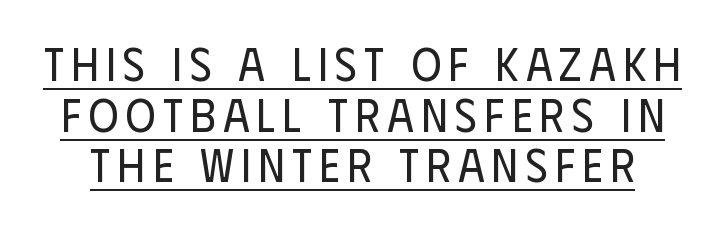
{"serif": "no", "italic": "no", "bold": "no", "weight": "regular", "width": "condensed", "stroke_contrast": "low", "x_height": "large", "monospaced": "no", "underline": "yes", "line_spacing": "tight", "line_spacing_ratio": 1.1, "glyph_px": 46}
